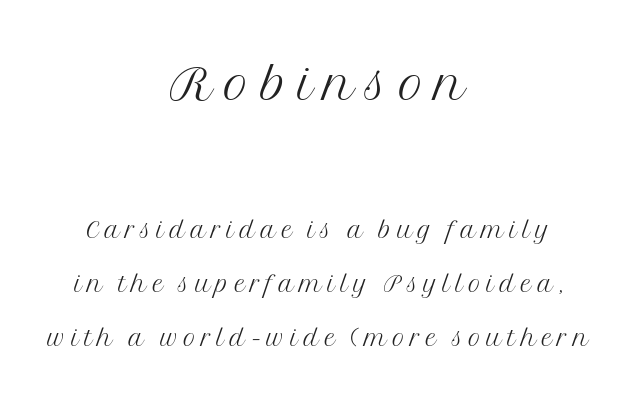
Q: Is the text bold? A: No.
Q: Is the text italic (slanted)? A: Yes.
Q: Is the typeface a serif or a sans-serif typeface? A: Serif.
Q: Is the text underlined? A: No.
Q: How is the paragraph aligned? A: Centered.
Q: Is the spacing between lines tight, normal or loose? A: Normal.
Q: Which block of text is set in a larger size, the first (top) or the second (bottom)? A: The first (top) one.
Q: Width (condensed, normal, or wide)? A: Normal.
Q: Stroke contrast? A: Medium.
Q: x-height? A: Medium.
Q: Monospaced? A: No.
